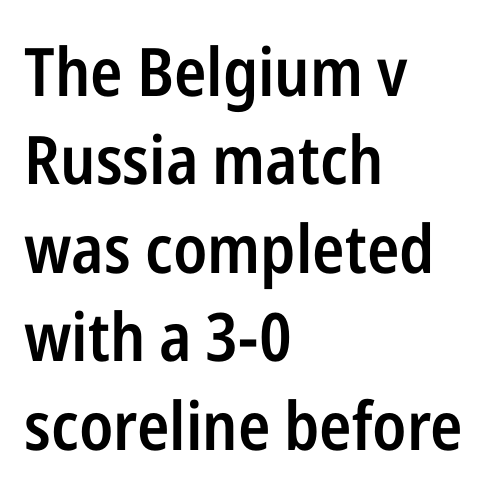
Think of a printed novel: that variable character pitch is what you see here. The glyphs have the mass of a demibold cut, below bold. Underlining? Definitely not there. This sample uses an upright cut, with every glyph sitting square on the baseline. Standard letterfit; no display-style spreading of the glyphs. Look at the bottom of the vertical strokes: they stop flat, with no serifs.
